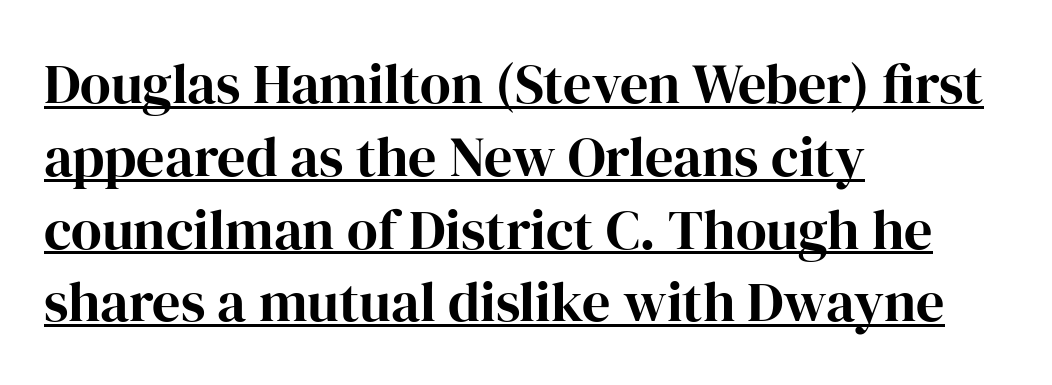
{"serif": "yes", "italic": "no", "bold": "yes", "weight": "bold", "width": "normal", "stroke_contrast": "high", "x_height": "medium", "monospaced": "no", "underline": "yes", "align": "left", "line_spacing": "normal", "line_spacing_ratio": 1.3, "letter_spacing": "normal", "letter_spacing_em": 0.0, "glyph_px": 56}
